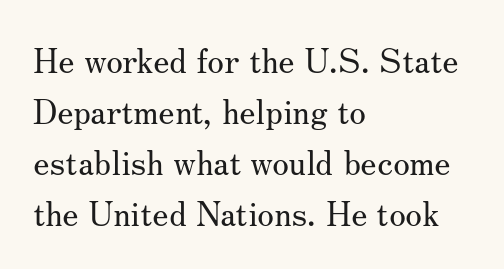
{"serif": "yes", "italic": "no", "bold": "no", "weight": "regular", "width": "normal", "stroke_contrast": "medium", "x_height": "small", "monospaced": "no", "underline": "no", "align": "left", "line_spacing": "normal", "line_spacing_ratio": 1.5, "letter_spacing": "normal", "letter_spacing_em": 0.0, "glyph_px": 34}
